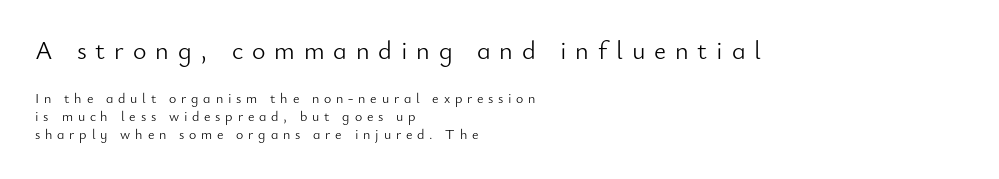
{"italic": "no", "bold": "no", "underline": "no", "align": "left", "line_spacing": "normal", "line_spacing_ratio": 1.3, "letter_spacing": "wide", "letter_spacing_em": 0.34, "larger_block": "first", "size_ratio": 1.86, "glyph_px": 26}
